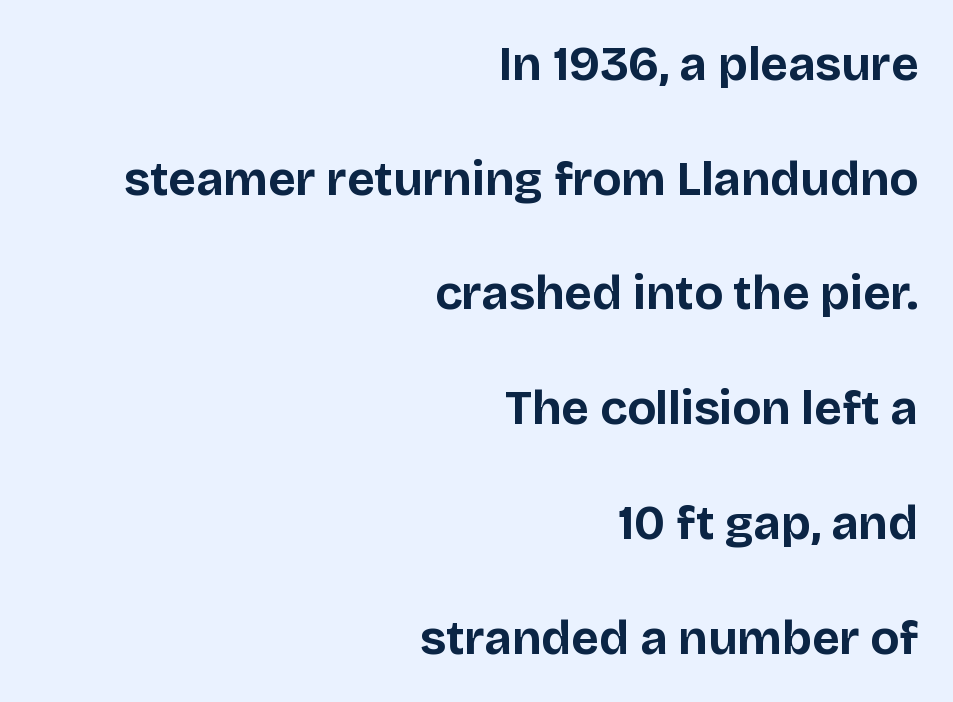
{"serif": "no", "italic": "no", "bold": "yes", "weight": "bold", "width": "normal", "stroke_contrast": "low", "x_height": "large", "monospaced": "no", "underline": "no", "align": "right", "line_spacing": "loose", "line_spacing_ratio": 2.39, "letter_spacing": "normal", "letter_spacing_em": 0.0, "glyph_px": 48}
